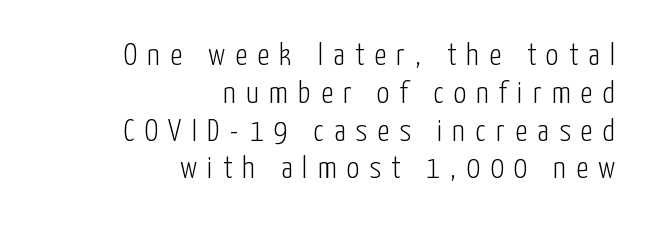
{"serif": "no", "italic": "no", "bold": "no", "weight": "light", "width": "condensed", "stroke_contrast": "low", "x_height": "medium", "monospaced": "no", "underline": "no", "align": "right", "line_spacing_ratio": 1.22, "letter_spacing": "wide", "letter_spacing_em": 0.33, "glyph_px": 31}
